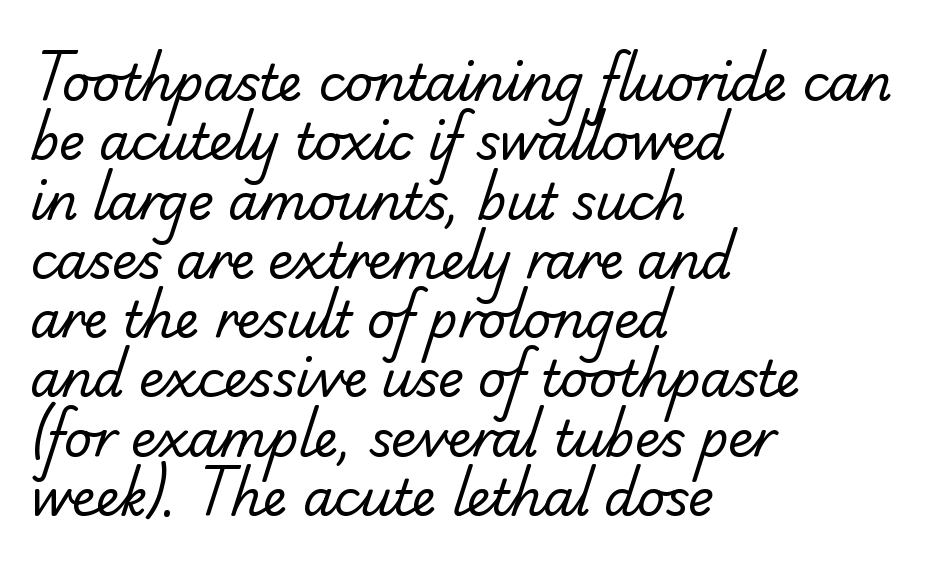
The image shows 49 px regular-weight sans-serif type; set left-aligned, line spacing 1.21x, normal letter spacing, not underlined; low stroke contrast and a small x-height.
